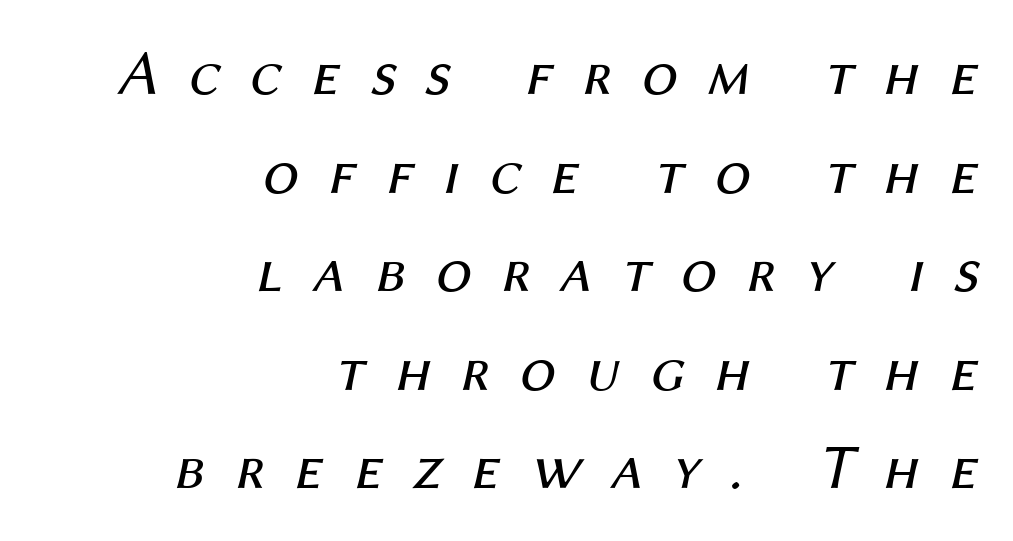
The image shows 64 px regular-weight type, italic (leaning right); set right-aligned, normal line spacing (1.54x), unusually wide letter spacing (+0.46 em), not underlined; medium stroke contrast and a medium x-height.
